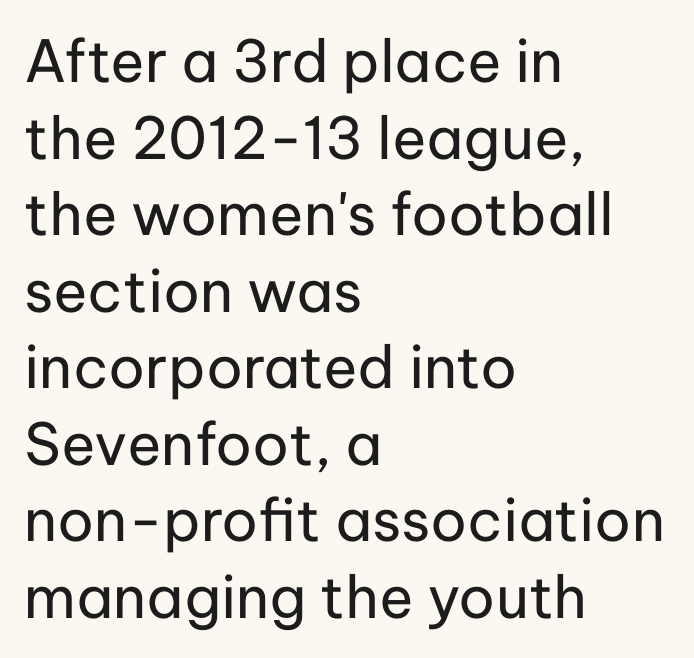
Check the space under the baseline: it is left empty. Evenly set lines give the paragraph a standard silhouette. These lines are rendered in a variable-pitch font. Caption: face not bold, strokes unweighted. Classification — sans serif.
